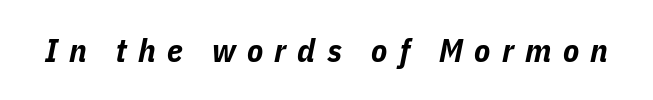
The image shows 33 px bold, condensed type, italic (leaning right); set unusually wide letter spacing (+0.34 em), not underlined; low stroke contrast and a medium x-height.
